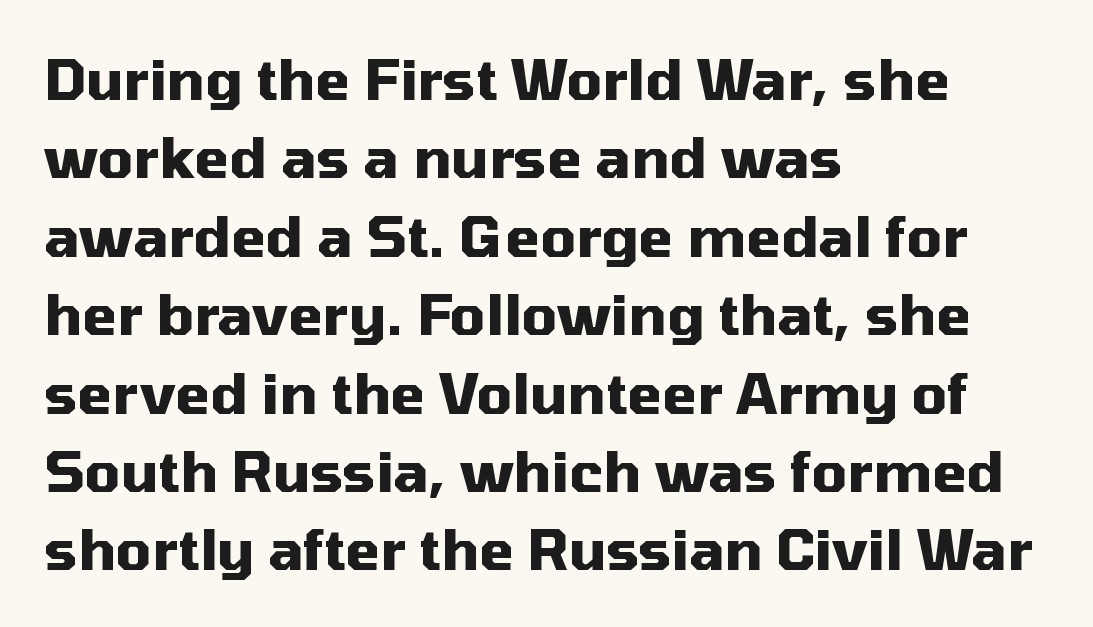
Q: Is the text bold? A: Yes.
Q: Is the text italic (slanted)? A: No, it is upright.
Q: Is the typeface a serif or a sans-serif typeface? A: Sans-serif.
Q: Is the text underlined? A: No.
Q: How is the paragraph aligned? A: Left-aligned.
Q: Is the spacing between letters normal or unusually wide? A: Normal.
Q: Is the spacing between lines tight, normal or loose? A: Normal.
Q: Width (condensed, normal, or wide)? A: Normal.
Q: Stroke contrast? A: Medium.
Q: x-height? A: Medium.
Q: Monospaced? A: No.
